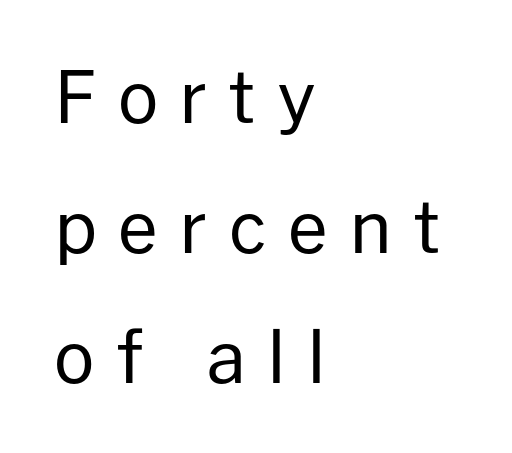
The passage shown is typed in a proportional face where columns would drift. Nope, no serifs anywhere on these letters. The type is letterspaced generously, with wide tracking. Unlike italic type, these characters show no tilt at all.
